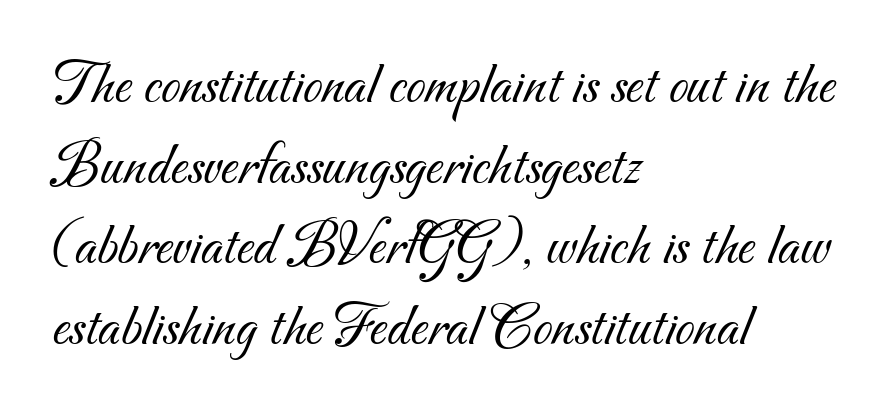
Q: Is the text bold? A: No.
Q: Is the typeface a serif or a sans-serif typeface? A: Sans-serif.
Q: Is the text underlined? A: No.
Q: How is the paragraph aligned? A: Left-aligned.
Q: Is the spacing between letters normal or unusually wide? A: Normal.
Q: Is the spacing between lines tight, normal or loose? A: Normal.
Q: Width (condensed, normal, or wide)? A: Normal.
Q: Stroke contrast? A: Medium.
Q: x-height? A: Small.
Q: Monospaced? A: No.
